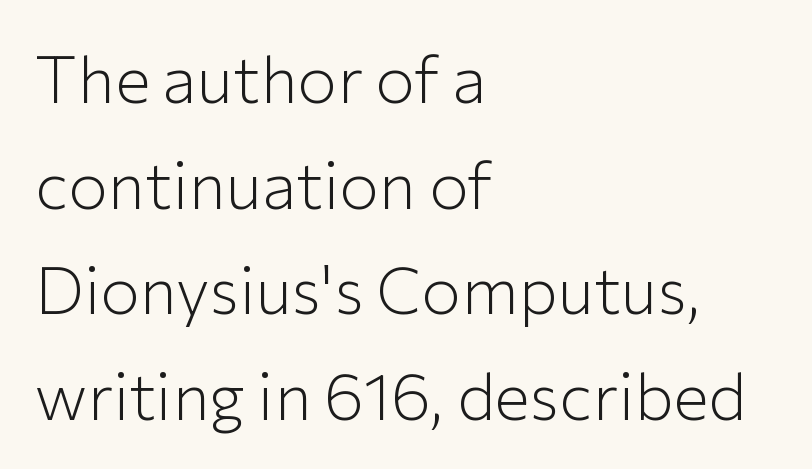
The image shows 66 px light sans-serif type, upright; set left-aligned, normal line spacing (1.6x), normal letter spacing, not underlined; low stroke contrast and a medium x-height.
